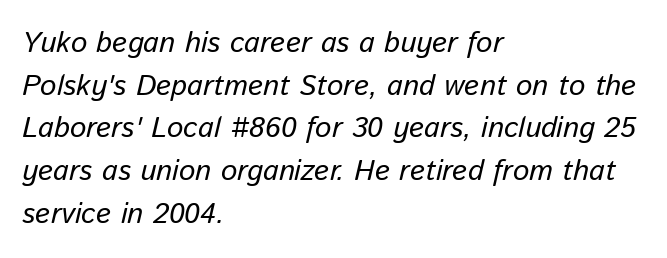
Line spacing here is normal. The passage shown is typed in a proportional face where columns would drift. Leftover space on each line is placed entirely after the last word. Does extra space separate the letters? No, they use regular spacing. The specimen omits any rule beneath the text block's lines.
